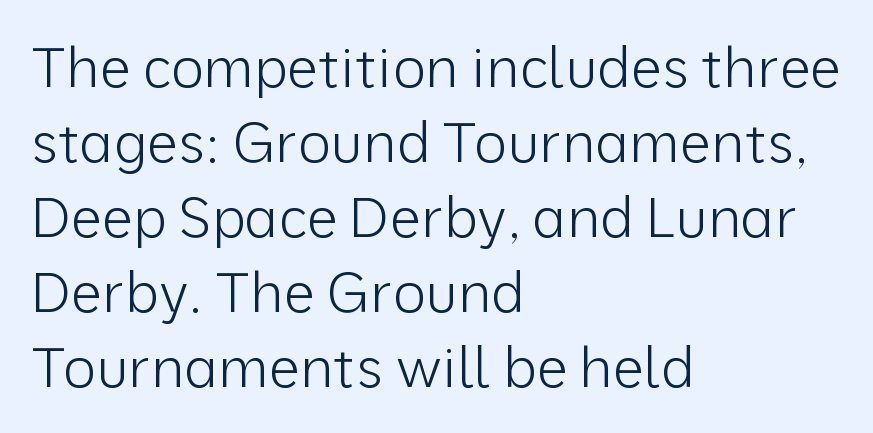
The image shows 56 px light sans-serif type, upright; set left-aligned, normal line spacing (1.34x), normal letter spacing, not underlined; low stroke contrast and a medium x-height.
